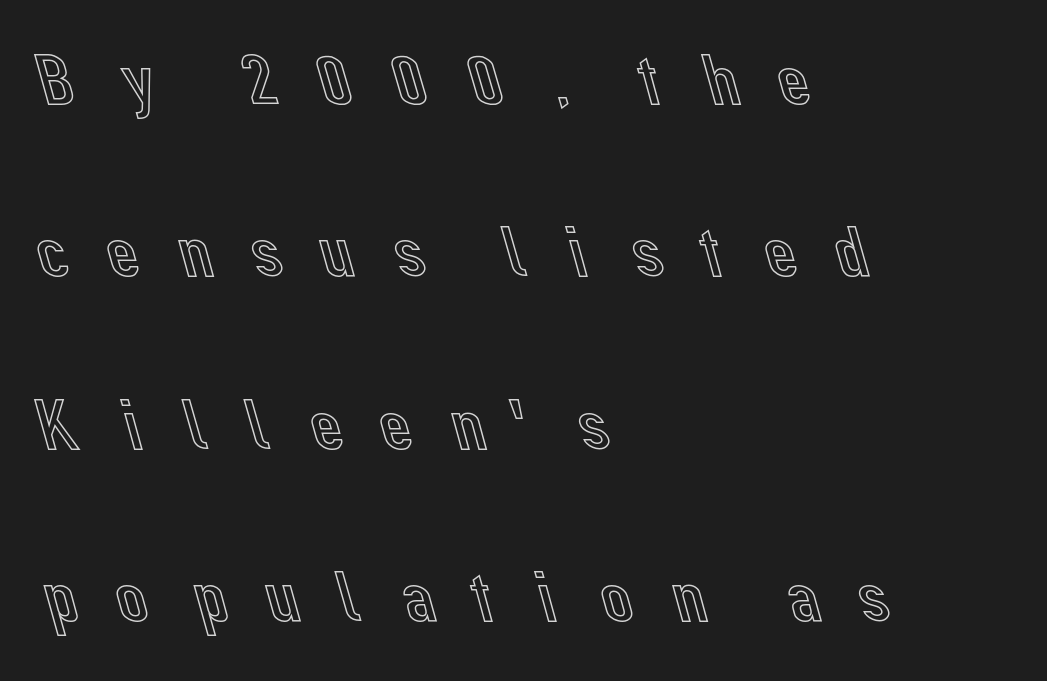
Q: Is the text italic (slanted)? A: Yes.
Q: Is the text underlined? A: No.
Q: How is the paragraph aligned? A: Left-aligned.
Q: Is the spacing between letters normal or unusually wide? A: Unusually wide.
Q: Is the spacing between lines tight, normal or loose? A: Loose.
Q: Width (condensed, normal, or wide)? A: Normal.
Q: x-height? A: Medium.
Q: Monospaced? A: No.
